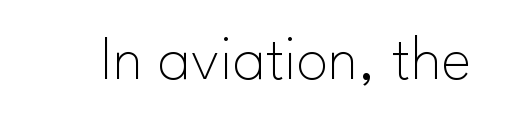
The specimen reads as upright at a glance. Each letter's strokes conclude bluntly, with no projecting serifs. Quick note: underline off. A light-to-regular cut is what we see here. A typesetter would call this zero additional tracking.
